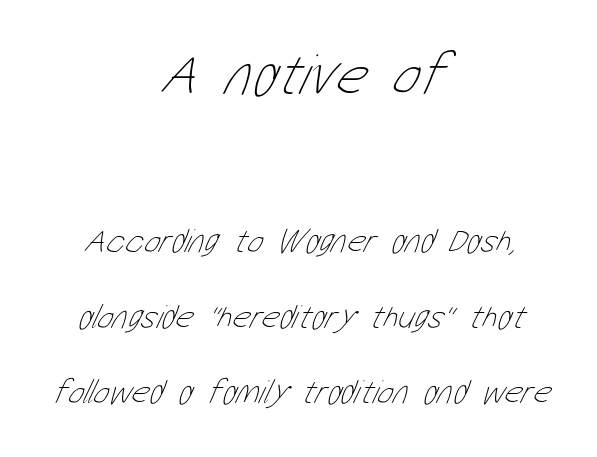
Q: Is the text bold? A: No.
Q: Is the text underlined? A: No.
Q: How is the paragraph aligned? A: Centered.
Q: Is the spacing between letters normal or unusually wide? A: Normal.
Q: Is the spacing between lines tight, normal or loose? A: Loose.
Q: Which block of text is set in a larger size, the first (top) or the second (bottom)? A: The first (top) one.
Q: Width (condensed, normal, or wide)? A: Condensed.
Q: Stroke contrast? A: Low.
Q: x-height? A: Medium.
Q: Monospaced? A: No.
